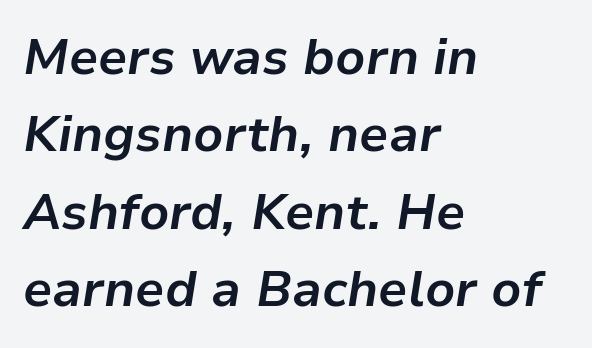
Line beginnings align vertically; line endings do not. As a designer I'd log this as weight 700, bold. Looks like regular typesetting: each glyph gets only the width it needs. There is no visible air inserted between adjacent glyphs. You can tell it's italic because the verticals aren't actually vertical.
